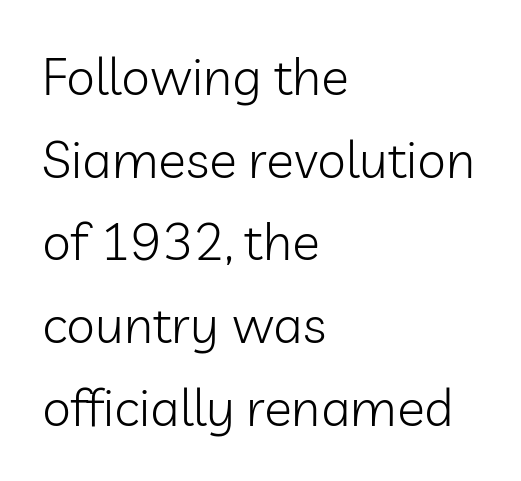
Leftover space on each line is placed entirely after the last word. This is roman type, the default non-slanted kind. The designer went with a sans here, leaving each stem footless. Whoever set this chose a conventional vertical rhythm.
